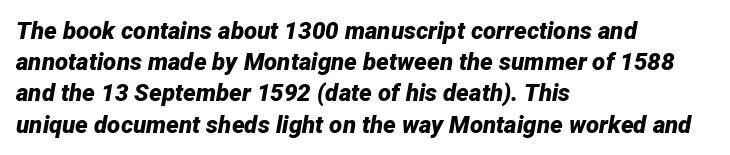
{"italic": "yes", "lean": "right", "slant_degrees": 12, "bold": "yes", "underline": "no", "align": "left", "line_spacing": "normal", "line_spacing_ratio": 1.3, "letter_spacing": "normal", "letter_spacing_em": 0.0, "glyph_px": 24}
